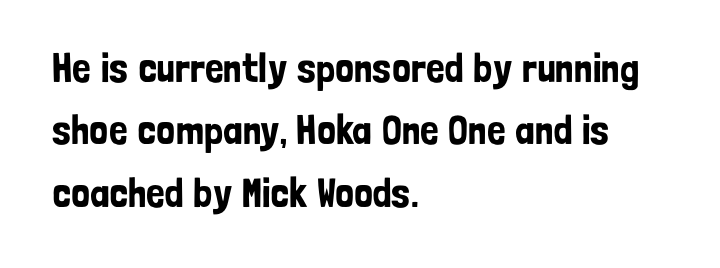
The image shows 41 px condensed sans-serif type, upright; set left-aligned, normal line spacing (1.52x), normal letter spacing, not underlined; low stroke contrast and a medium x-height.
